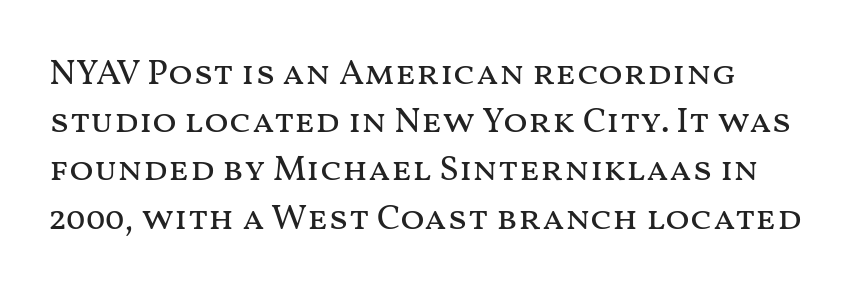
{"italic": "no", "bold": "no", "weight": "regular", "width": "wide", "stroke_contrast": "medium", "x_height": "medium", "monospaced": "no", "underline": "no", "line_spacing": "normal", "line_spacing_ratio": 1.34, "letter_spacing": "normal", "letter_spacing_em": 0.0, "glyph_px": 36}
